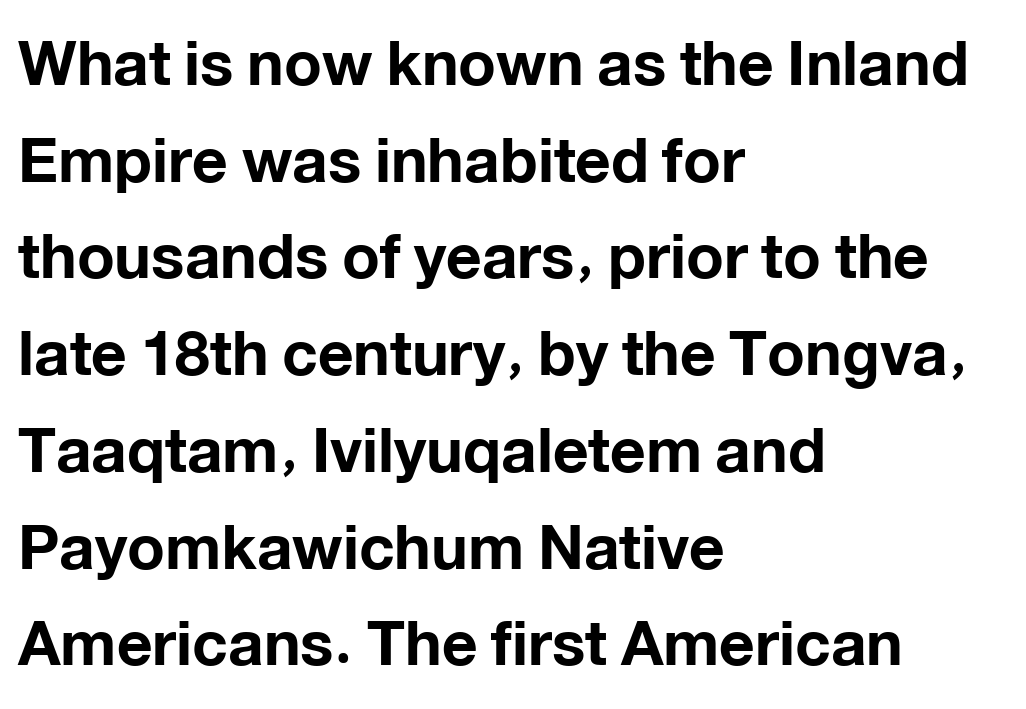
{"serif": "no", "italic": "no", "bold": "yes", "weight": "bold", "width": "normal", "stroke_contrast": "low", "x_height": "medium", "monospaced": "no", "underline": "no", "align": "left", "line_spacing": "normal", "line_spacing_ratio": 1.56, "letter_spacing": "normal", "letter_spacing_em": 0.0, "glyph_px": 62}
